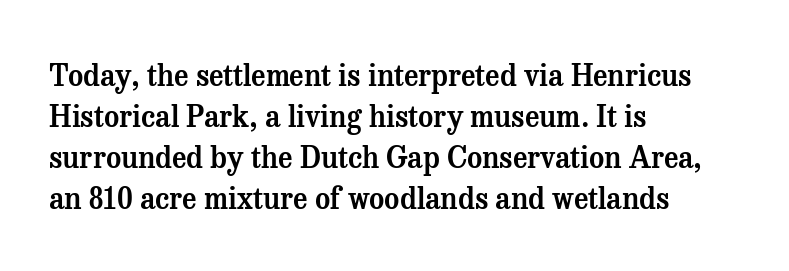
{"serif": "yes", "italic": "no", "width": "normal", "stroke_contrast": "medium", "x_height": "medium", "monospaced": "no", "underline": "no", "align": "left", "line_spacing": "normal", "line_spacing_ratio": 1.41, "letter_spacing": "normal", "letter_spacing_em": 0.0, "glyph_px": 29}
